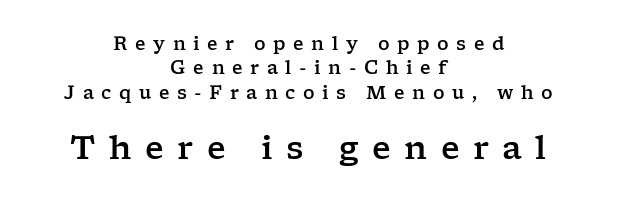
{"serif": "yes", "italic": "no", "width": "wide", "stroke_contrast": "low", "x_height": "medium", "monospaced": "no", "underline": "no", "align": "center", "line_spacing": "normal", "line_spacing_ratio": 1.35, "letter_spacing": "wide", "letter_spacing_em": 0.42, "larger_block": "second", "size_ratio": 1.78, "glyph_px": 32}
